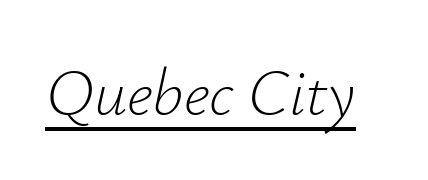
The image shows 66 px light type, italic (leaning right); set normal letter spacing, underlined; low stroke contrast and a small x-height.
